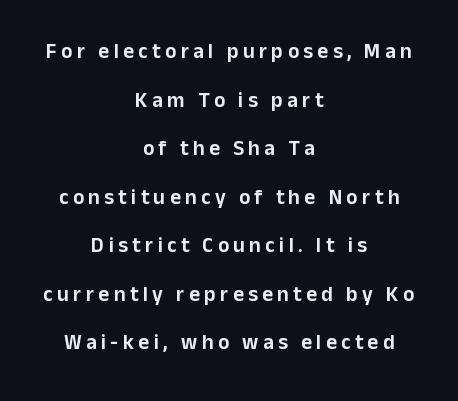
Q: Is the text italic (slanted)? A: No, it is upright.
Q: Is the text underlined? A: No.
Q: How is the paragraph aligned? A: Centered.
Q: Is the spacing between letters normal or unusually wide? A: Unusually wide.
Q: Is the spacing between lines tight, normal or loose? A: Loose.
